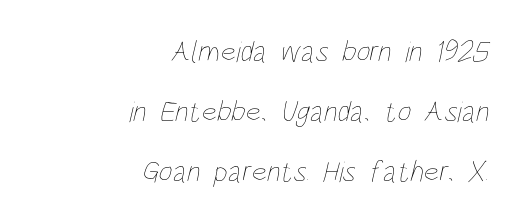
{"bold": "no", "weight": "thin", "width": "condensed", "stroke_contrast": "low", "x_height": "large", "monospaced": "no", "underline": "no", "align": "right", "line_spacing": "loose", "line_spacing_ratio": 2.0, "letter_spacing": "normal", "letter_spacing_em": 0.0, "glyph_px": 30}
